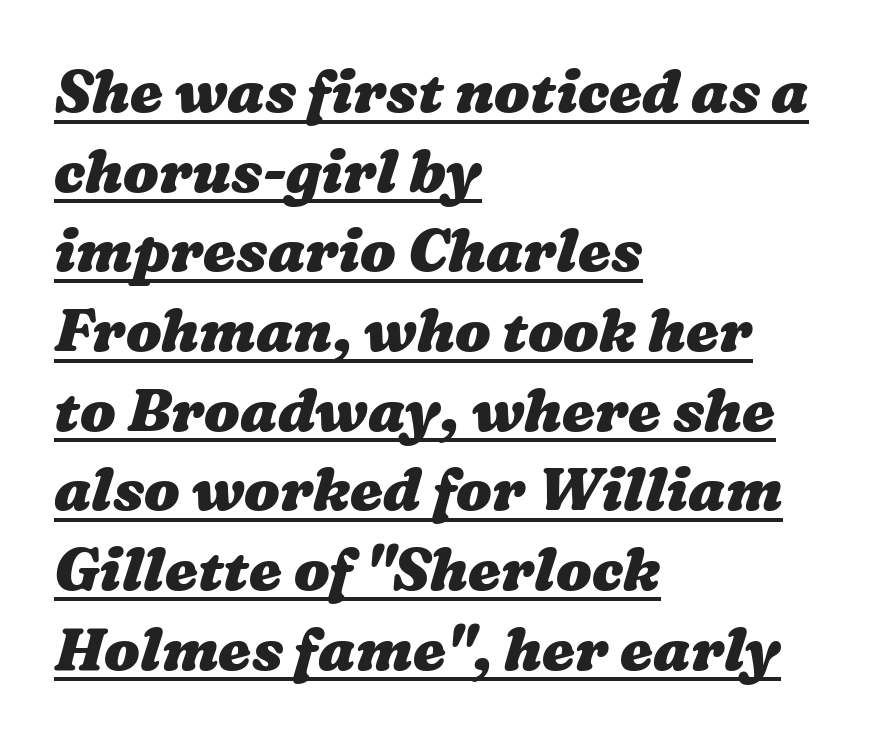
{"bold": "yes", "weight": "heavy", "width": "wide", "stroke_contrast": "medium", "x_height": "medium", "monospaced": "no", "underline": "yes", "align": "left", "line_spacing": "normal", "line_spacing_ratio": 1.35, "letter_spacing": "normal", "letter_spacing_em": 0.0, "glyph_px": 59}
